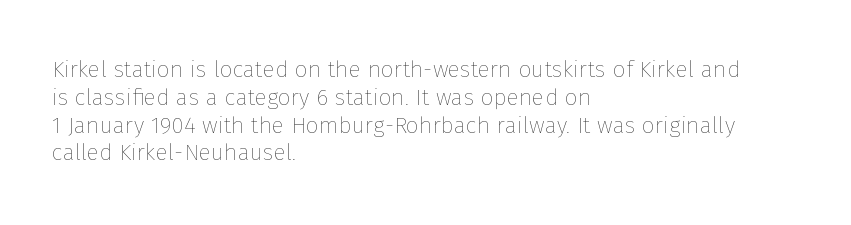
Italic: no, the glyphs are upright roman. Typeset ragged right — the left edge is the straight one. The gaps between neighbouring characters are ordinary and unremarkable. No letter is thick-stroked: the sample isn't bold. Lines of text with bare space underneath.
